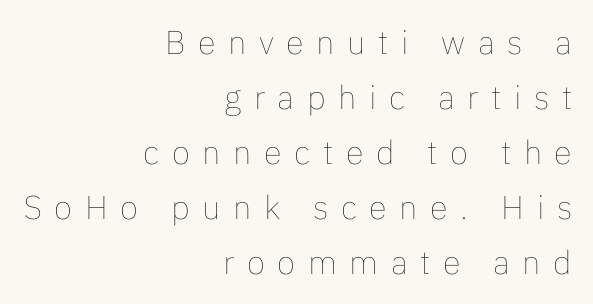
{"italic": "no", "bold": "no", "weight": "thin", "width": "normal", "stroke_contrast": "low", "x_height": "medium", "monospaced": "no", "underline": "no", "align": "right", "line_spacing": "normal", "line_spacing_ratio": 1.67, "letter_spacing": "wide", "letter_spacing_em": 0.38, "glyph_px": 33}
